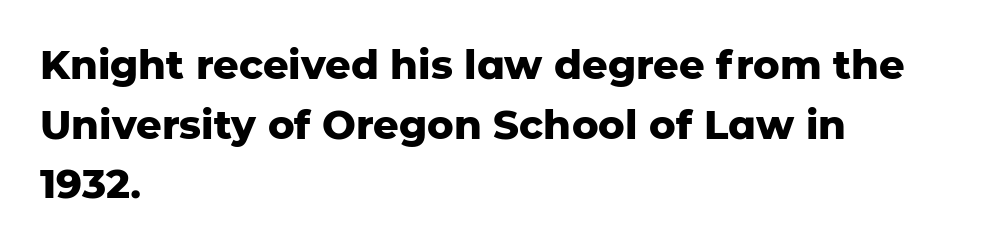
Q: Is the text bold? A: Yes.
Q: Is the text italic (slanted)? A: No, it is upright.
Q: Is the typeface a serif or a sans-serif typeface? A: Sans-serif.
Q: Is the text underlined? A: No.
Q: How is the paragraph aligned? A: Left-aligned.
Q: Is the spacing between letters normal or unusually wide? A: Normal.
Q: Is the spacing between lines tight, normal or loose? A: Normal.
Q: Width (condensed, normal, or wide)? A: Normal.
Q: Stroke contrast? A: Low.
Q: x-height? A: Medium.
Q: Monospaced? A: No.
